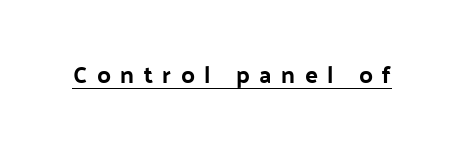
Q: Is the text italic (slanted)? A: No, it is upright.
Q: Is the text underlined? A: Yes.
Q: Is the spacing between letters normal or unusually wide? A: Unusually wide.
